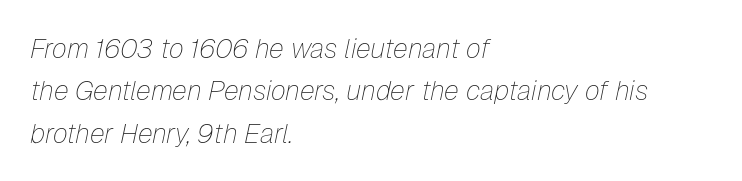
{"italic": "yes", "lean": "right", "slant_degrees": 12, "bold": "no", "underline": "no", "align": "left", "line_spacing": "normal", "line_spacing_ratio": 1.57, "letter_spacing": "normal", "letter_spacing_em": 0.0, "glyph_px": 27}
